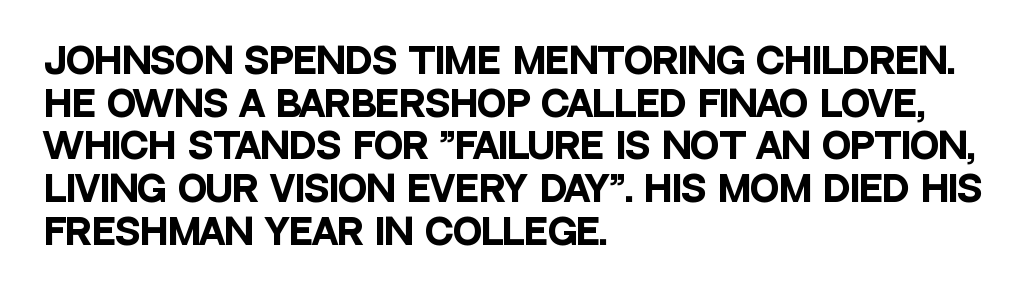
Q: Is the text bold? A: Yes.
Q: Is the text italic (slanted)? A: No, it is upright.
Q: Is the typeface a serif or a sans-serif typeface? A: Sans-serif.
Q: Is the text underlined? A: No.
Q: How is the paragraph aligned? A: Left-aligned.
Q: Is the spacing between letters normal or unusually wide? A: Normal.
Q: Width (condensed, normal, or wide)? A: Condensed.
Q: Stroke contrast? A: Low.
Q: x-height? A: Large.
Q: Monospaced? A: No.
